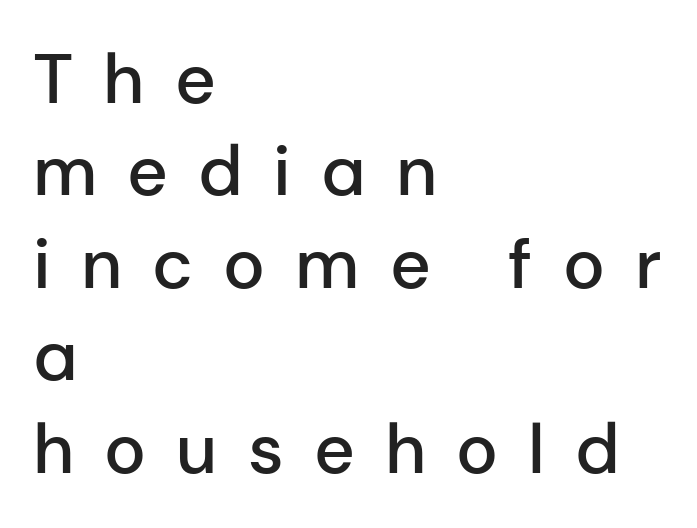
Q: Is the text bold? A: Semi-bold.
Q: Is the text italic (slanted)? A: No, it is upright.
Q: Is the typeface a serif or a sans-serif typeface? A: Sans-serif.
Q: Is the text underlined? A: No.
Q: How is the paragraph aligned? A: Left-aligned.
Q: Is the spacing between letters normal or unusually wide? A: Unusually wide.
Q: Is the spacing between lines tight, normal or loose? A: Normal.
Q: Width (condensed, normal, or wide)? A: Normal.
Q: Stroke contrast? A: Low.
Q: x-height? A: Medium.
Q: Monospaced? A: No.
